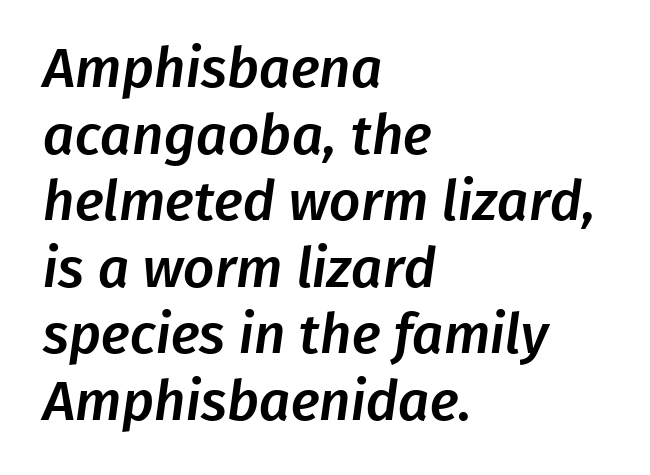
The image shows 55 px sans-serif type; set left-aligned, line spacing 1.21x, normal letter spacing, not underlined; low stroke contrast and a medium x-height.
